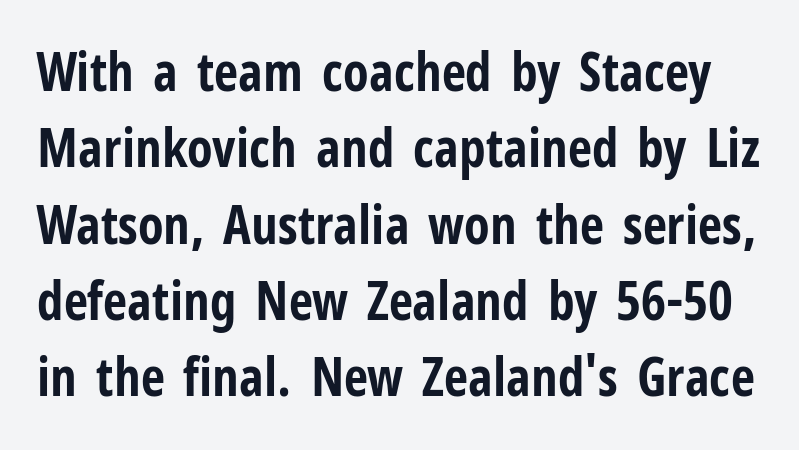
The image shows 53 px bold, condensed sans-serif type, upright; set normal line spacing (1.44x), normal letter spacing, not underlined; low stroke contrast and a medium x-height.
